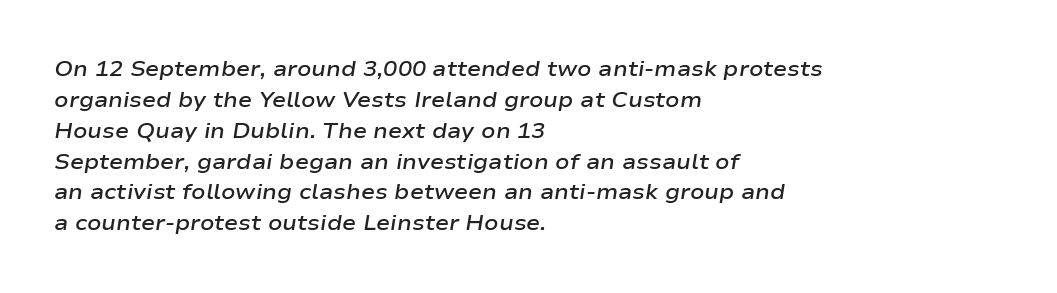
Q: Is the text bold? A: Semi-bold.
Q: Is the text italic (slanted)? A: Yes, it leans right by about 9 degrees.
Q: Is the text underlined? A: No.
Q: How is the paragraph aligned? A: Left-aligned.
Q: Is the spacing between letters normal or unusually wide? A: Normal.
Q: Is the spacing between lines tight, normal or loose? A: Normal.
